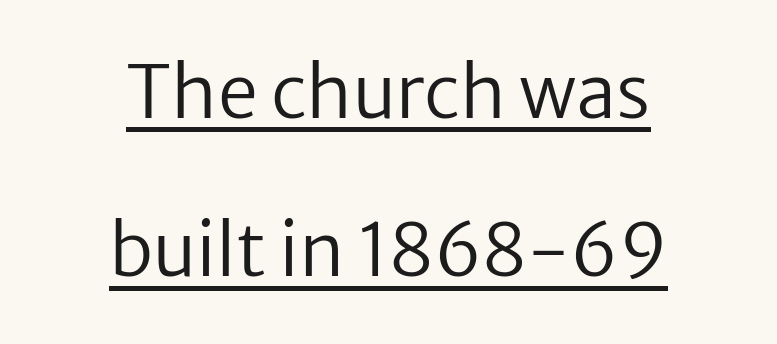
The whitespace from short lines is split evenly between both sides. The designer went with a sans here, leaving each stem footless. Honestly, the rows look like they've been pulled way apart. Students, note that the glyphs here touch the page at normal intervals.
